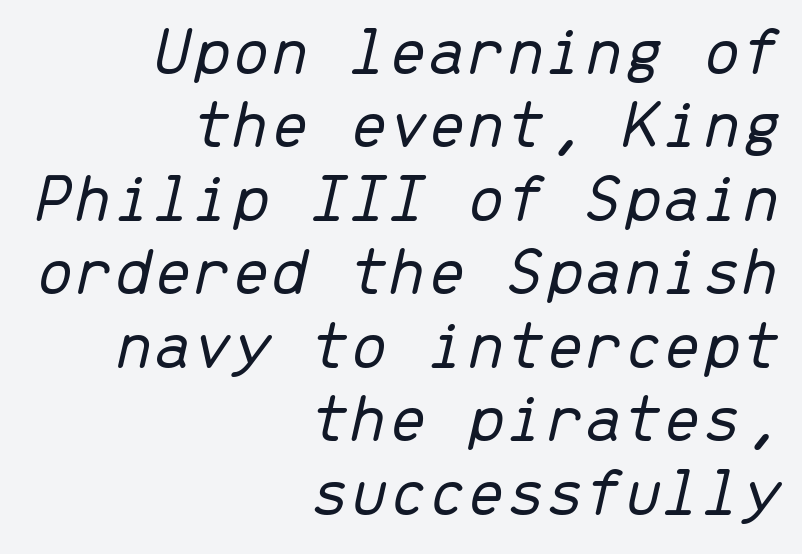
Q: Is the text bold? A: No.
Q: Is the text italic (slanted)? A: Yes, it leans right by about 13 degrees.
Q: Is the text underlined? A: No.
Q: How is the paragraph aligned? A: Right-aligned.
Q: Is the spacing between letters normal or unusually wide? A: Normal.
Q: Is the spacing between lines tight, normal or loose? A: Tight.
Q: Width (condensed, normal, or wide)? A: Normal.
Q: Stroke contrast? A: Low.
Q: x-height? A: Medium.
Q: Monospaced? A: Yes.
